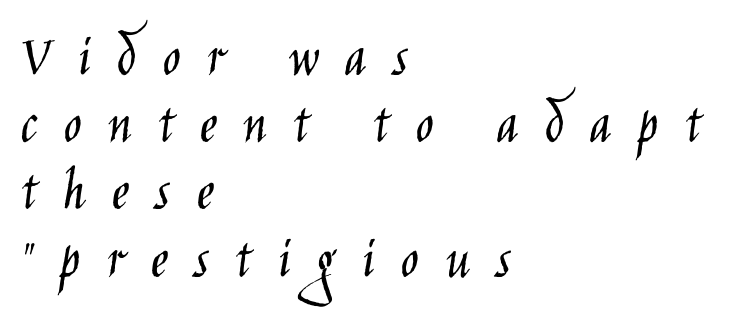
Q: Is the text bold? A: No.
Q: Is the text italic (slanted)? A: Yes.
Q: Is the typeface a serif or a sans-serif typeface? A: Sans-serif.
Q: Is the text underlined? A: No.
Q: How is the paragraph aligned? A: Left-aligned.
Q: Is the spacing between letters normal or unusually wide? A: Unusually wide.
Q: Is the spacing between lines tight, normal or loose? A: Tight.
Q: Width (condensed, normal, or wide)? A: Condensed.
Q: Stroke contrast? A: Low.
Q: x-height? A: Large.
Q: Monospaced? A: No.
